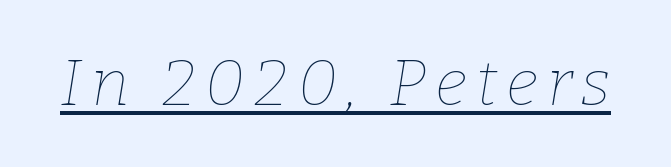
{"italic": "yes", "lean": "right", "slant_degrees": 9, "bold": "no", "weight": "thin", "width": "normal", "stroke_contrast": "low", "x_height": "medium", "monospaced": "no", "underline": "yes", "glyph_px": 65}
